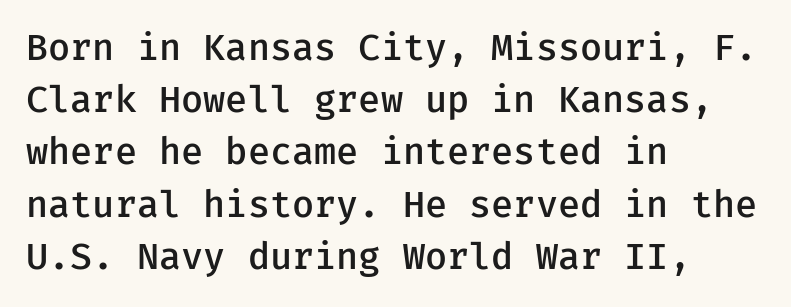
Weight: semibold (demi). The typography opts for an upright posture over an oblique one. Vertically, the passage feels balanced, rows spaced as you'd expect. Monospaced: the letters line up in strict vertical columns.
